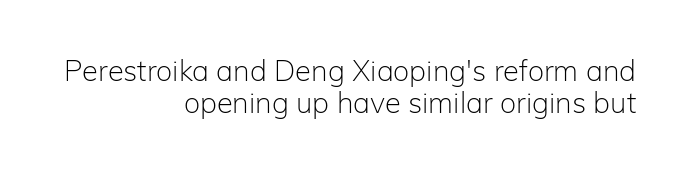
Weight: regular or lighter. This is sans-serif lettering, the kind often seen on screens and signage. Horizontal alignment here is rightward, an uncommon choice for prose. The axis of the letterforms is exactly vertical. Here the designer chose a conventional face with non-uniform glyph widths.
